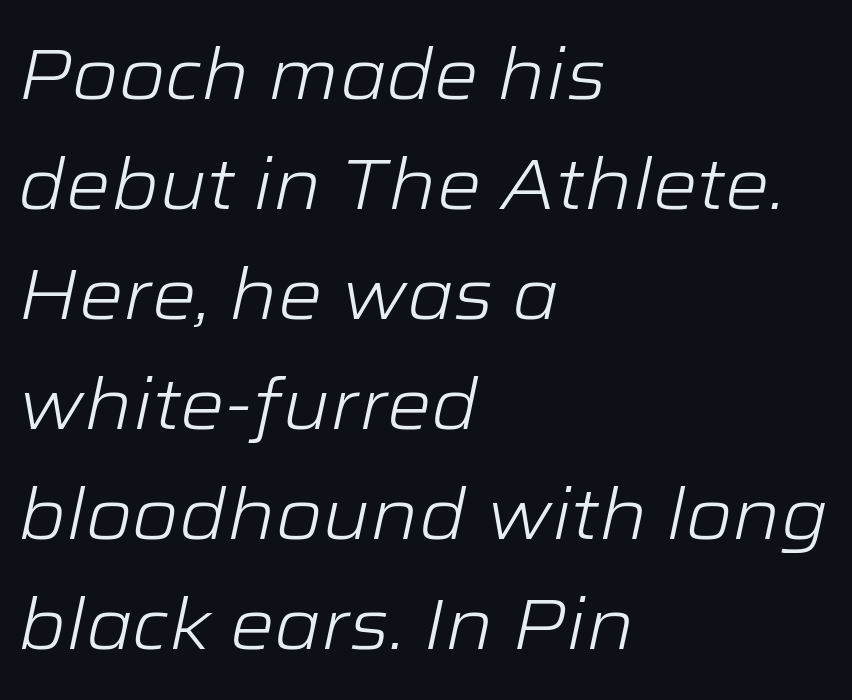
{"italic": "yes", "lean": "right", "slant_degrees": 12, "bold": "no", "weight": "light", "width": "wide", "stroke_contrast": "low", "x_height": "medium", "monospaced": "no", "underline": "no", "align": "left", "line_spacing": "normal", "line_spacing_ratio": 1.55, "letter_spacing": "normal", "letter_spacing_em": 0.0, "glyph_px": 71}
